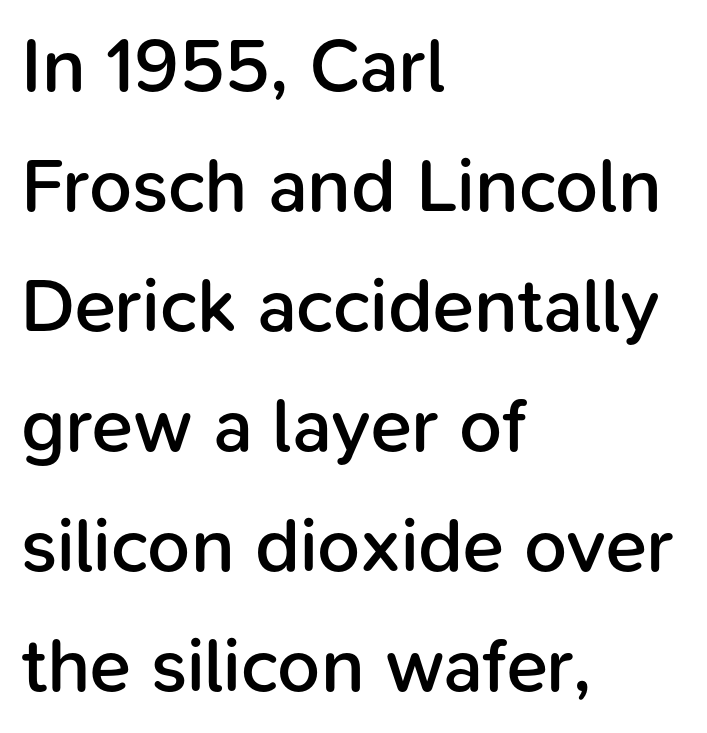
The image shows 76 px semibold sans-serif type, upright; set left-aligned, normal line spacing (1.58x), normal letter spacing, not underlined; low stroke contrast and a medium x-height.
